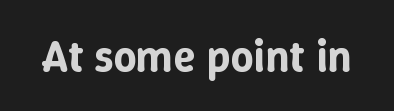
Q: Is the text italic (slanted)? A: No, it is upright.
Q: Is the text underlined? A: No.
Q: Is the spacing between letters normal or unusually wide? A: Normal.
Q: Width (condensed, normal, or wide)? A: Normal.
Q: Stroke contrast? A: Low.
Q: x-height? A: Medium.
Q: Monospaced? A: No.
